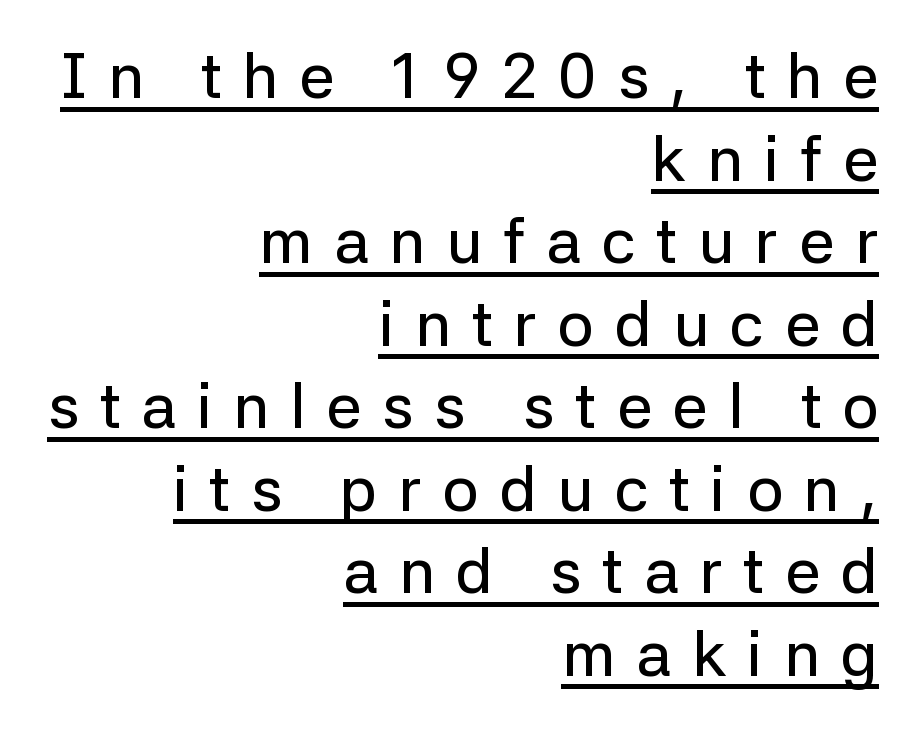
Q: Is the text italic (slanted)? A: No, it is upright.
Q: Is the typeface a serif or a sans-serif typeface? A: Sans-serif.
Q: Is the text underlined? A: Yes.
Q: How is the paragraph aligned? A: Right-aligned.
Q: Is the spacing between letters normal or unusually wide? A: Unusually wide.
Q: Is the spacing between lines tight, normal or loose? A: Normal.
Q: Width (condensed, normal, or wide)? A: Normal.
Q: Stroke contrast? A: Low.
Q: x-height? A: Medium.
Q: Monospaced? A: No.
